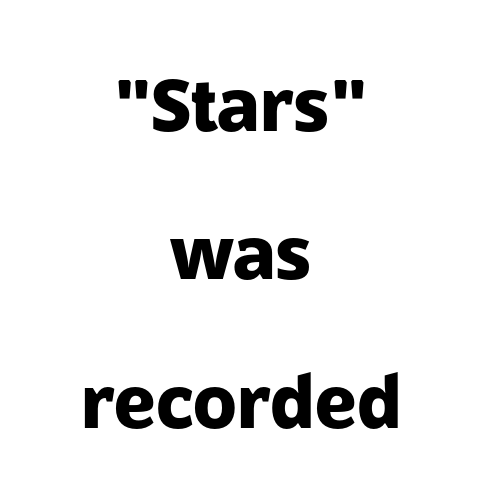
{"serif": "no", "italic": "no", "bold": "yes", "weight": "heavy", "width": "normal", "stroke_contrast": "low", "x_height": "medium", "monospaced": "no", "underline": "no", "align": "center", "line_spacing": "loose", "line_spacing_ratio": 2.06, "letter_spacing": "normal", "letter_spacing_em": 0.0, "glyph_px": 72}
